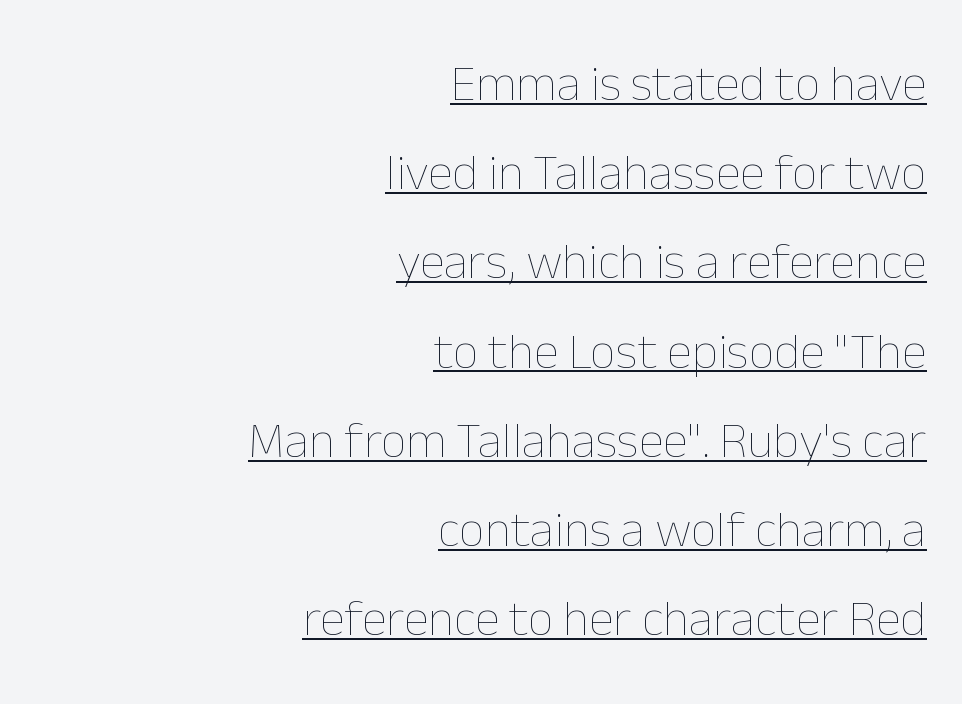
{"italic": "no", "bold": "no", "weight": "thin", "width": "normal", "stroke_contrast": "low", "x_height": "medium", "monospaced": "no", "underline": "yes", "align": "right", "line_spacing_ratio": 1.75, "letter_spacing": "normal", "letter_spacing_em": 0.0, "glyph_px": 51}
